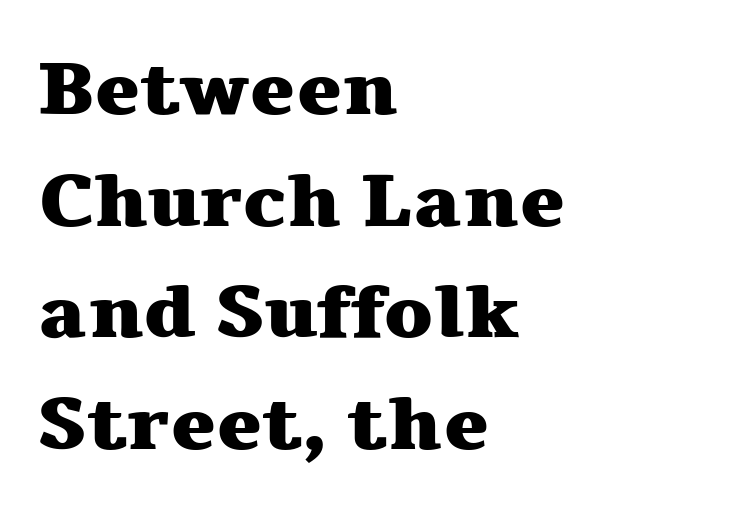
{"serif": "yes", "italic": "no", "bold": "yes", "weight": "heavy", "width": "wide", "stroke_contrast": "medium", "x_height": "medium", "monospaced": "no", "underline": "no", "align": "left", "line_spacing": "normal", "line_spacing_ratio": 1.47, "letter_spacing": "normal", "letter_spacing_em": 0.0, "glyph_px": 76}
